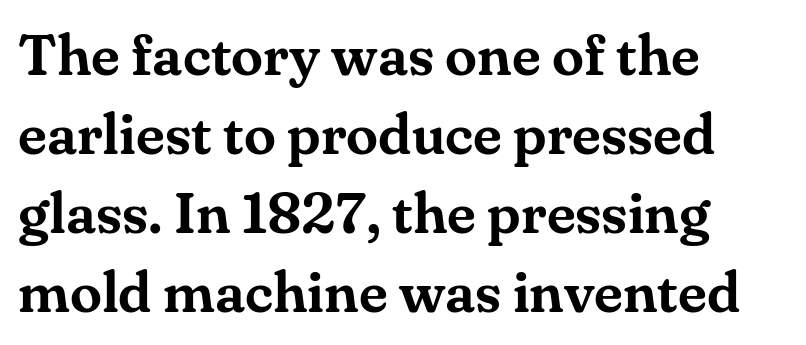
{"serif": "yes", "italic": "no", "width": "normal", "stroke_contrast": "medium", "x_height": "small", "monospaced": "no", "underline": "no", "align": "left", "line_spacing": "normal", "line_spacing_ratio": 1.36, "letter_spacing": "normal", "letter_spacing_em": 0.0, "glyph_px": 58}
